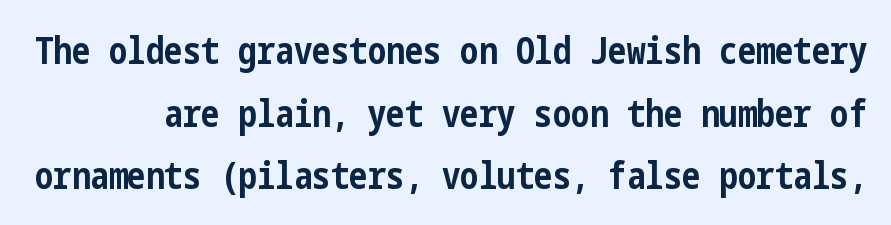
Q: Is the text bold? A: Yes.
Q: Is the text italic (slanted)? A: No, it is upright.
Q: Is the typeface a serif or a sans-serif typeface? A: Sans-serif.
Q: Is the text underlined? A: No.
Q: Is the spacing between letters normal or unusually wide? A: Normal.
Q: Is the spacing between lines tight, normal or loose? A: Normal.
Q: Width (condensed, normal, or wide)? A: Condensed.
Q: Stroke contrast? A: Low.
Q: x-height? A: Medium.
